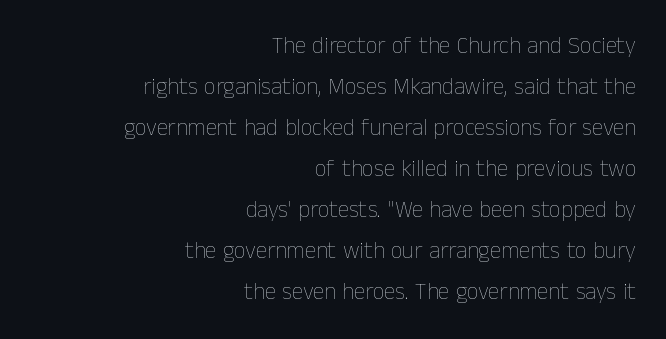
{"italic": "no", "bold": "no", "underline": "no", "align": "right", "line_spacing_ratio": 1.78, "letter_spacing": "normal", "letter_spacing_em": 0.0, "glyph_px": 23}
